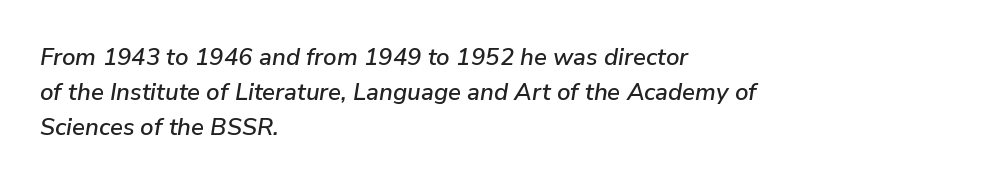
The image shows 24 px text type, italic (leaning right); set left-aligned, normal line spacing (1.46x), normal letter spacing, not underlined.
